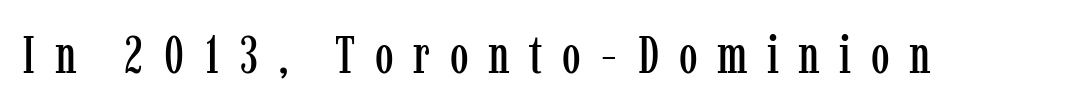
The image shows 53 px condensed serif type, upright; set unusually wide letter spacing (+0.37 em), not underlined; low stroke contrast and a medium x-height.
